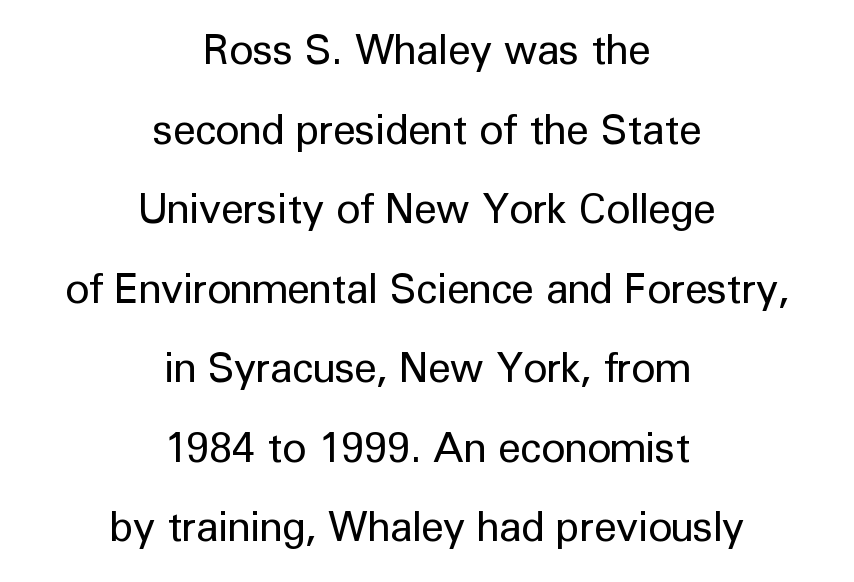
The image shows 41 px regular-weight sans-serif type, upright; set centered, loose line spacing (1.94x), normal letter spacing, not underlined; low stroke contrast and a medium x-height.
